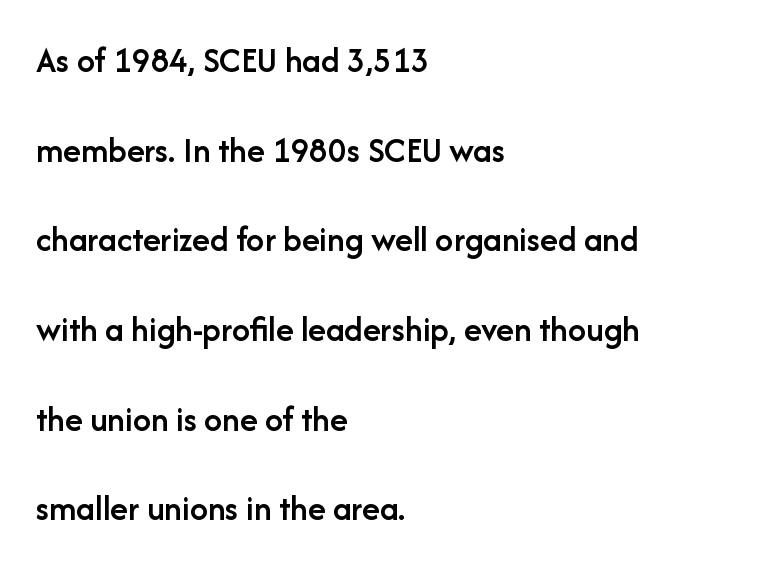
Q: Is the text bold? A: Semi-bold.
Q: Is the text italic (slanted)? A: No, it is upright.
Q: Is the typeface a serif or a sans-serif typeface? A: Sans-serif.
Q: Is the text underlined? A: No.
Q: How is the paragraph aligned? A: Left-aligned.
Q: Is the spacing between letters normal or unusually wide? A: Normal.
Q: Is the spacing between lines tight, normal or loose? A: Loose.
Q: Width (condensed, normal, or wide)? A: Normal.
Q: Stroke contrast? A: Low.
Q: x-height? A: Medium.
Q: Monospaced? A: No.
